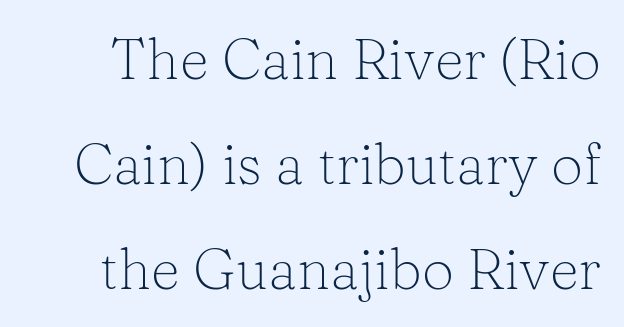
{"serif": "yes", "italic": "no", "bold": "no", "weight": "light", "width": "normal", "stroke_contrast": "low", "x_height": "medium", "monospaced": "no", "underline": "no", "line_spacing_ratio": 1.84, "letter_spacing": "normal", "letter_spacing_em": 0.0, "glyph_px": 57}
